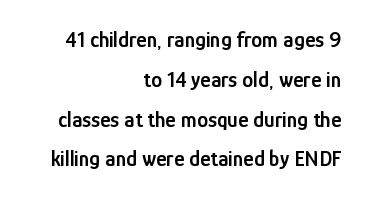
If you drew a line through each stem, it would be perfectly vertical. The paragraph shown leans on its right margin. Observe the ordinary spacing: letters are neighbours, not strangers. Decoration check: the copy has no underline.
